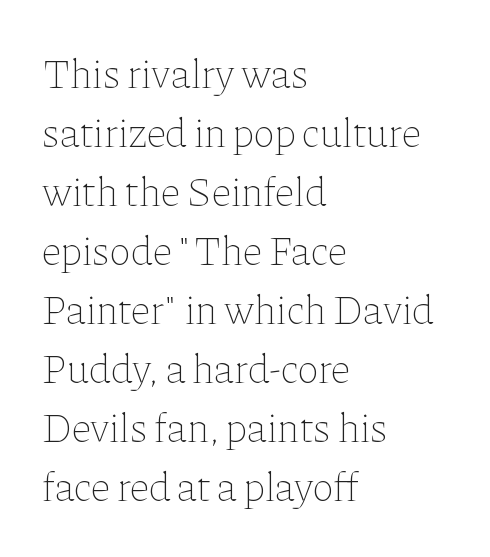
{"italic": "no", "bold": "no", "weight": "thin", "width": "normal", "stroke_contrast": "low", "x_height": "medium", "monospaced": "no", "underline": "no", "align": "left", "line_spacing": "normal", "line_spacing_ratio": 1.44, "letter_spacing": "normal", "letter_spacing_em": 0.0, "glyph_px": 41}
